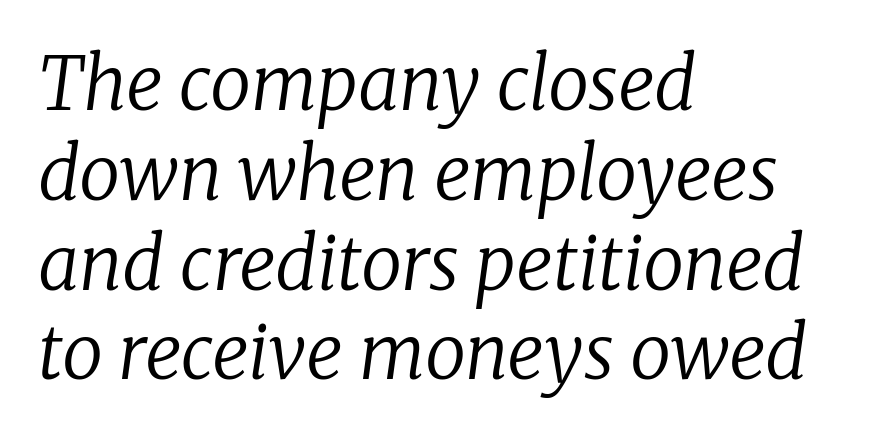
The image shows 73 px regular-weight serif type, italic (leaning right); set left-aligned, line spacing 1.23x, normal letter spacing, not underlined; low stroke contrast and a medium x-height.
